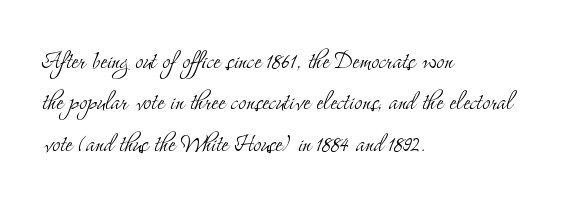
{"serif": "yes", "bold": "no", "weight": "light", "width": "condensed", "stroke_contrast": "medium", "x_height": "small", "monospaced": "no", "underline": "no", "align": "left", "line_spacing": "normal", "line_spacing_ratio": 1.38, "letter_spacing": "normal", "letter_spacing_em": 0.0, "glyph_px": 30}
